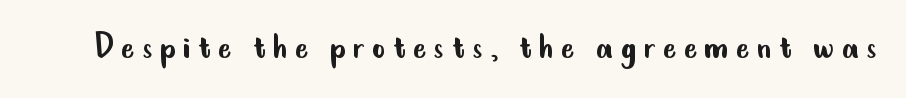
{"serif": "no", "italic": "no", "bold": "no", "weight": "regular", "width": "condensed", "stroke_contrast": "low", "x_height": "small", "monospaced": "no", "underline": "no", "glyph_px": 40}
